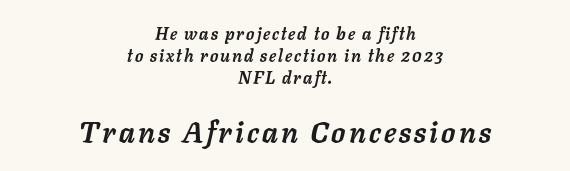
Q: Is the text bold? A: Yes.
Q: Is the text italic (slanted)? A: Yes, it leans right by about 11 degrees.
Q: Is the text underlined? A: No.
Q: How is the paragraph aligned? A: Centered.
Q: Is the spacing between lines tight, normal or loose? A: Normal.
Q: Which block of text is set in a larger size, the first (top) or the second (bottom)? A: The second (bottom) one.
Q: Width (condensed, normal, or wide)? A: Normal.
Q: Stroke contrast? A: Low.
Q: x-height? A: Medium.
Q: Monospaced? A: No.
